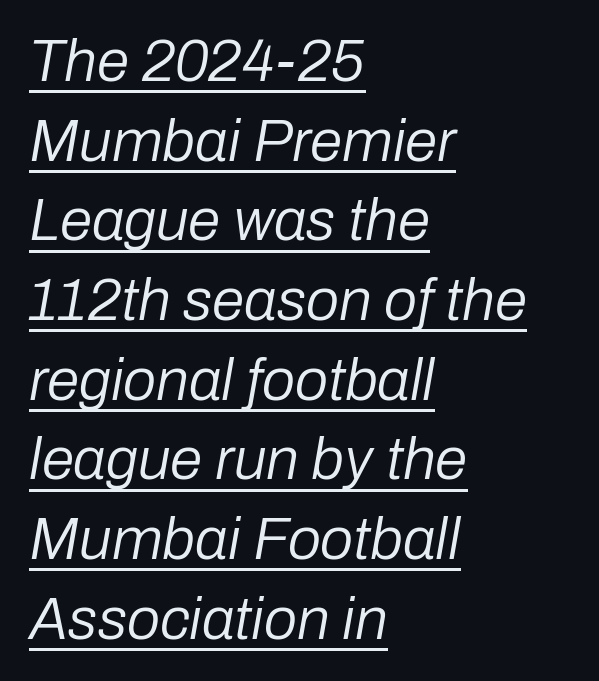
It's the slanting kind of type. The rendering uses the underline text-decoration. You could not count columns in this text — the font is proportionally spaced. The horizontal fit of the characters is conventional and even.
